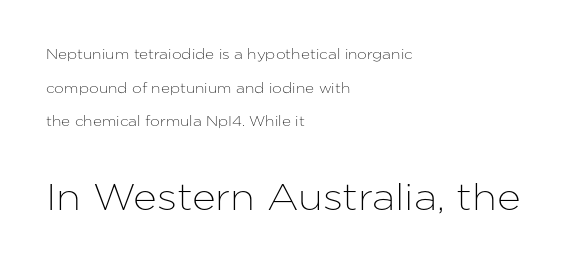
Q: Is the text italic (slanted)? A: No, it is upright.
Q: Is the typeface a serif or a sans-serif typeface? A: Sans-serif.
Q: Is the text underlined? A: No.
Q: How is the paragraph aligned? A: Left-aligned.
Q: Is the spacing between letters normal or unusually wide? A: Normal.
Q: Is the spacing between lines tight, normal or loose? A: Loose.
Q: Which block of text is set in a larger size, the first (top) or the second (bottom)? A: The second (bottom) one.
Q: Width (condensed, normal, or wide)? A: Normal.
Q: Stroke contrast? A: Low.
Q: x-height? A: Medium.
Q: Monospaced? A: No.
